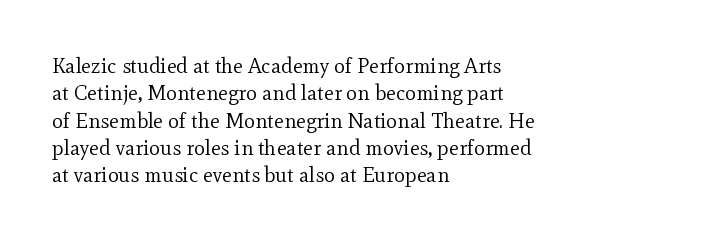
Reading down the block, your eye returns to a fixed left position each line. The weight tops out at a normal text grade. Interline gaps are of average width in this sample. The letters sit at their default tracking, neither squeezed nor spread.
